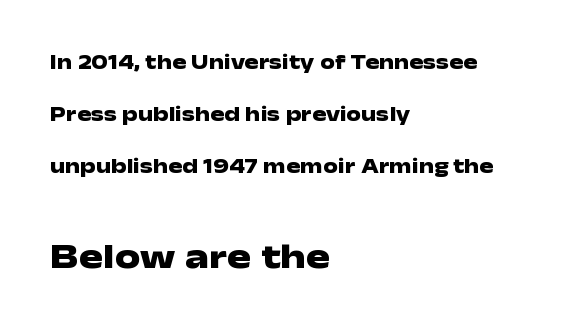
The image shows 36 px heavy, wide sans-serif type, upright; set left-aligned, loose line spacing (2.48x), normal letter spacing, not underlined; the second (bottom) block is 1.71x larger; low stroke contrast and a medium x-height.
